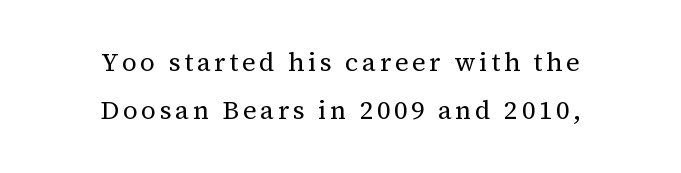
Q: Is the text bold? A: No.
Q: Is the text italic (slanted)? A: No, it is upright.
Q: Is the text underlined? A: No.
Q: How is the paragraph aligned? A: Centered.
